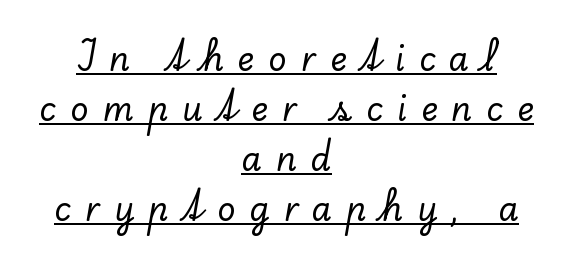
The rag falls on both sides of this text block equally. Think of a printed novel: that variable character pitch is what you see here. Descenders here cross a horizontal rule under the line. Reading down the column, the eye jumps a familiar distance to each next line.
